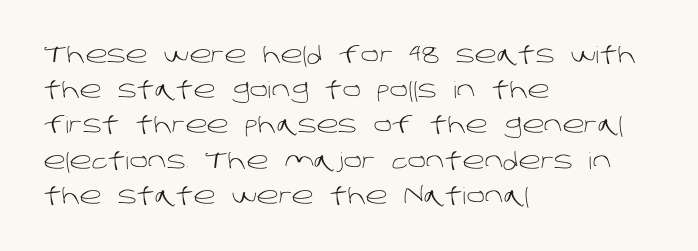
{"bold": "no", "underline": "no", "align": "left", "line_spacing": "normal", "line_spacing_ratio": 1.53, "letter_spacing": "normal", "letter_spacing_em": 0.0, "glyph_px": 23}
